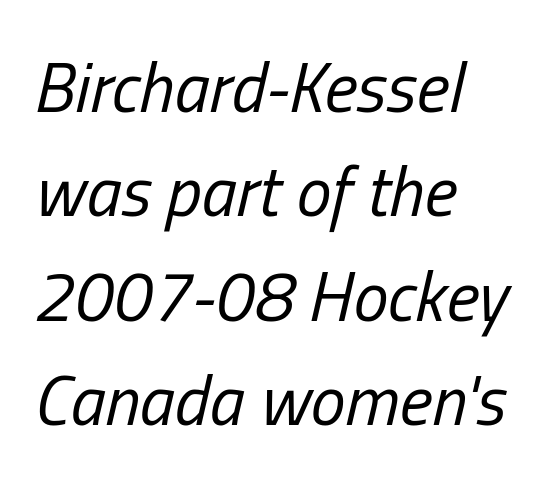
Q: Is the text bold? A: No.
Q: Is the text italic (slanted)? A: Yes, it leans right by about 13 degrees.
Q: Is the text underlined? A: No.
Q: How is the paragraph aligned? A: Left-aligned.
Q: Is the spacing between letters normal or unusually wide? A: Normal.
Q: Is the spacing between lines tight, normal or loose? A: Normal.
Q: Width (condensed, normal, or wide)? A: Condensed.
Q: Stroke contrast? A: Low.
Q: x-height? A: Medium.
Q: Monospaced? A: No.
